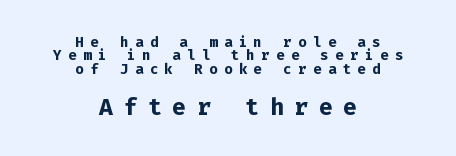
Type size steps up from the first block to the second. Strokes here are thick enough to call this a true bold. Descenders are the only things crossing below the line. Very little white space separates one row of letters from the next.
